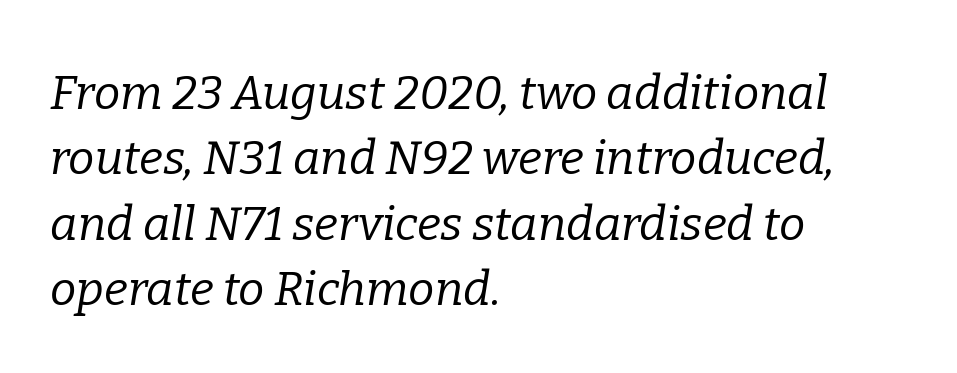
Here the designer chose a conventional face with non-uniform glyph widths. The passage is arranged the way most books set body copy — flush left. Observe the serifs anchoring each vertical stroke in this sample. How would I describe the line gaps? Plain and ordinary. The letters sit at their default tracking, neither squeezed nor spread. Heaviness? Minimal to ordinary, like unemphasized prose.
